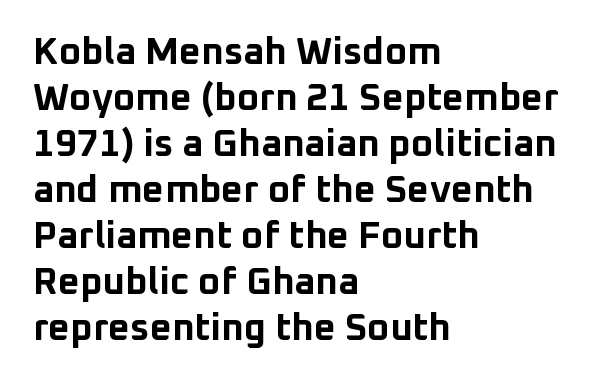
The image shows 38 px bold sans-serif type, upright; set left-aligned, line spacing 1.21x, normal letter spacing, not underlined; low stroke contrast and a medium x-height.
